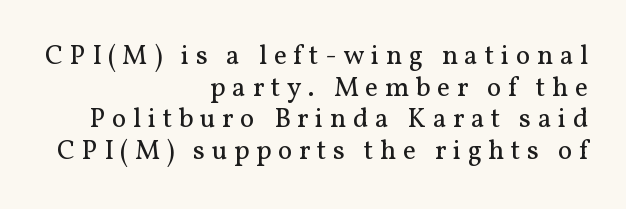
A typesetter would mark this as roman, not italic. Lines of text with bare space underneath. Leftover space on each line is placed entirely before the opening word. Caption: face not bold, strokes unweighted. The horizontal fit of the characters is loose and conspicuously gappy.
